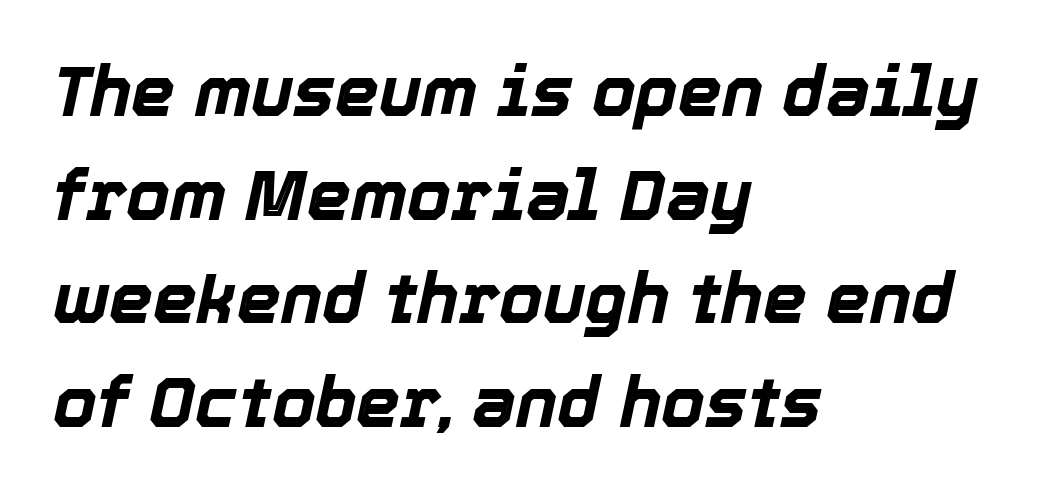
{"italic": "yes", "lean": "right", "slant_degrees": 12, "bold": "yes", "weight": "bold", "width": "normal", "x_height": "medium", "monospaced": "no", "underline": "no", "align": "left", "line_spacing": "normal", "line_spacing_ratio": 1.48, "letter_spacing": "normal", "letter_spacing_em": 0.0, "glyph_px": 70}
